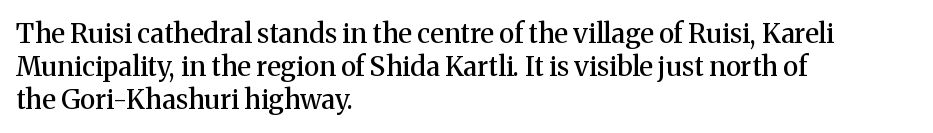
Q: Is the text bold? A: Semi-bold.
Q: Is the text italic (slanted)? A: No, it is upright.
Q: Is the text underlined? A: No.
Q: How is the paragraph aligned? A: Left-aligned.
Q: Is the spacing between letters normal or unusually wide? A: Normal.
